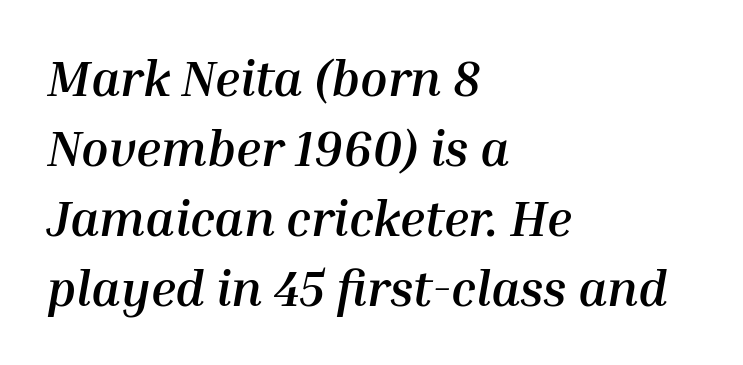
Q: Is the text bold? A: Yes.
Q: Is the text italic (slanted)? A: Yes, it leans right by about 10 degrees.
Q: Is the text underlined? A: No.
Q: How is the paragraph aligned? A: Left-aligned.
Q: Is the spacing between letters normal or unusually wide? A: Normal.
Q: Is the spacing between lines tight, normal or loose? A: Normal.
Q: Width (condensed, normal, or wide)? A: Normal.
Q: Stroke contrast? A: Medium.
Q: x-height? A: Medium.
Q: Monospaced? A: No.
